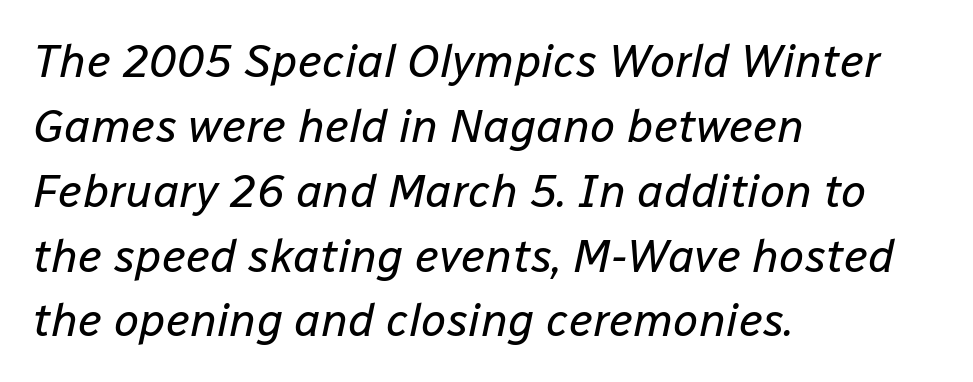
When letters slant like this, we call the style italic. Whoever set this chose a conventional vertical rhythm. Inter-character spacing is left at the font's built-in metrics. Rule under the text: the space is simply empty. If you drew a ruler down the left edge, every line would touch it.
